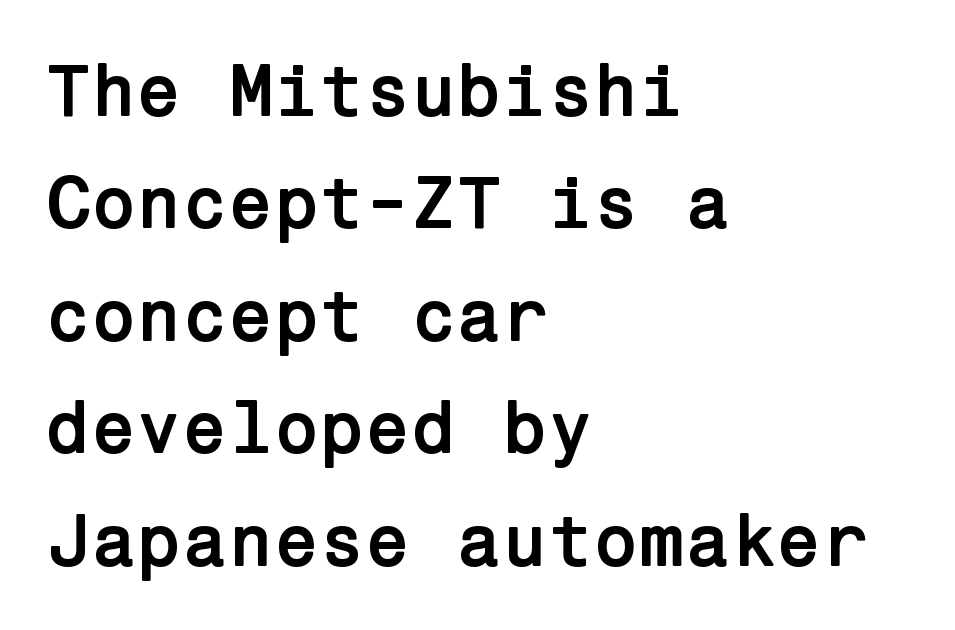
{"serif": "no", "italic": "no", "bold": "yes", "weight": "semibold", "width": "normal", "stroke_contrast": "low", "x_height": "medium", "underline": "no", "align": "left", "line_spacing": "normal", "line_spacing_ratio": 1.52, "letter_spacing": "normal", "letter_spacing_em": 0.0, "glyph_px": 74}
